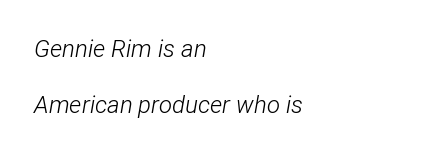
Q: Is the text bold? A: No.
Q: Is the text italic (slanted)? A: Yes, it leans right by about 12 degrees.
Q: Is the text underlined? A: No.
Q: How is the paragraph aligned? A: Left-aligned.
Q: Is the spacing between letters normal or unusually wide? A: Normal.
Q: Is the spacing between lines tight, normal or loose? A: Loose.
